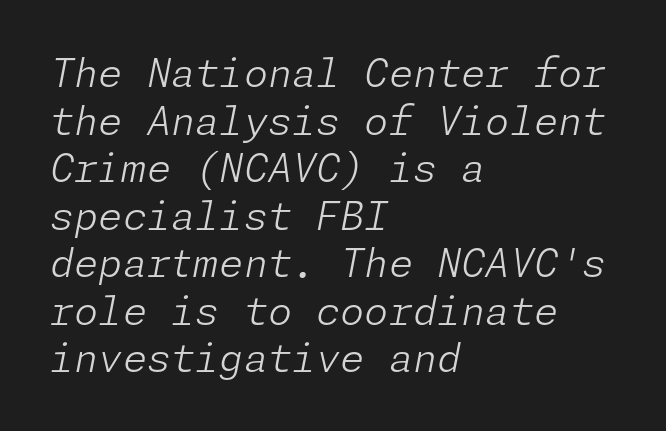
{"italic": "yes", "lean": "right", "slant_degrees": 11, "bold": "no", "weight": "light", "width": "normal", "stroke_contrast": "low", "x_height": "medium", "underline": "no", "align": "left", "line_spacing_ratio": 1.22, "letter_spacing": "normal", "letter_spacing_em": 0.0, "glyph_px": 39}
